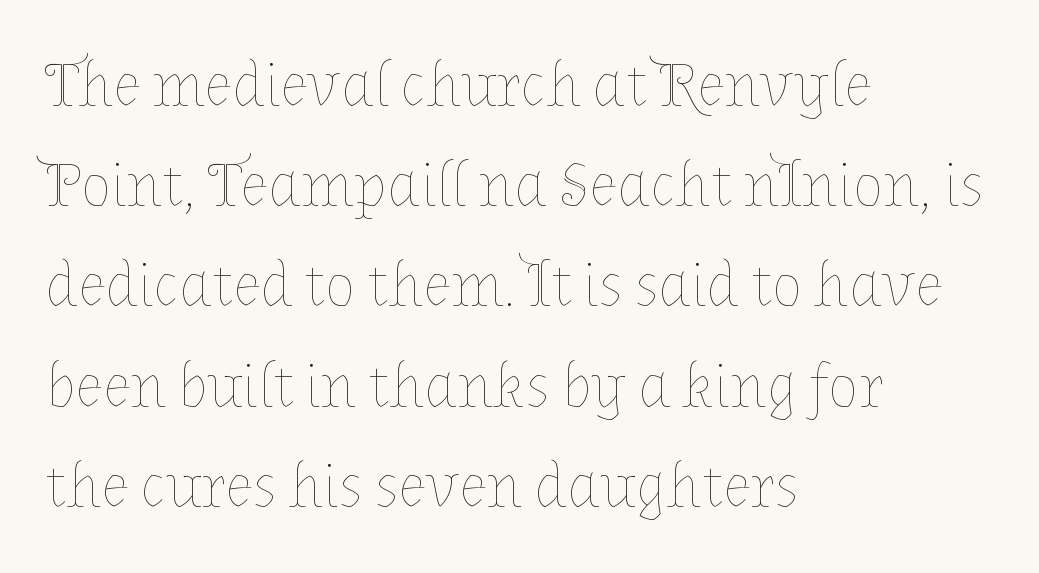
{"italic": "no", "bold": "no", "weight": "thin", "width": "normal", "stroke_contrast": "low", "x_height": "medium", "monospaced": "no", "underline": "no", "align": "left", "line_spacing": "normal", "line_spacing_ratio": 1.59, "letter_spacing": "normal", "letter_spacing_em": 0.0, "glyph_px": 63}
